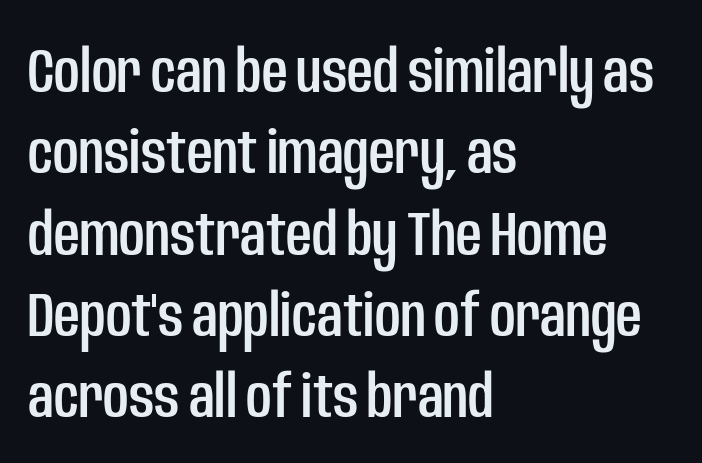
{"serif": "no", "italic": "no", "width": "condensed", "stroke_contrast": "low", "x_height": "large", "monospaced": "no", "underline": "no", "align": "left", "line_spacing": "normal", "line_spacing_ratio": 1.29, "letter_spacing": "normal", "letter_spacing_em": 0.0, "glyph_px": 63}
